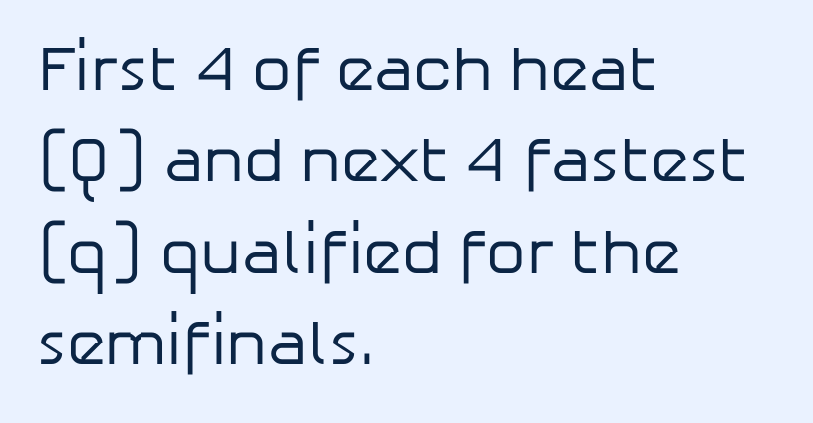
Q: Is the text bold? A: No.
Q: Is the text italic (slanted)? A: No, it is upright.
Q: Is the typeface a serif or a sans-serif typeface? A: Sans-serif.
Q: Is the text underlined? A: No.
Q: How is the paragraph aligned? A: Left-aligned.
Q: Is the spacing between letters normal or unusually wide? A: Normal.
Q: Is the spacing between lines tight, normal or loose? A: Normal.
Q: Width (condensed, normal, or wide)? A: Normal.
Q: Stroke contrast? A: Low.
Q: x-height? A: Medium.
Q: Monospaced? A: No.
